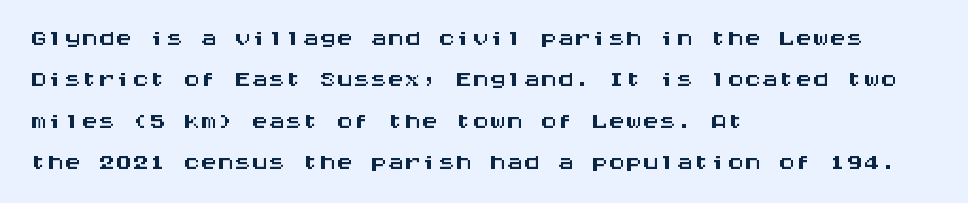
Classification — sans serif. The gaps between neighbouring characters are ordinary and unremarkable. Honestly, there is no underline to notice here at all. Line beginnings align vertically; line endings do not. This is roman type, the default non-slanted kind. Here the designer chose a console-style face with uniform glyph widths.
